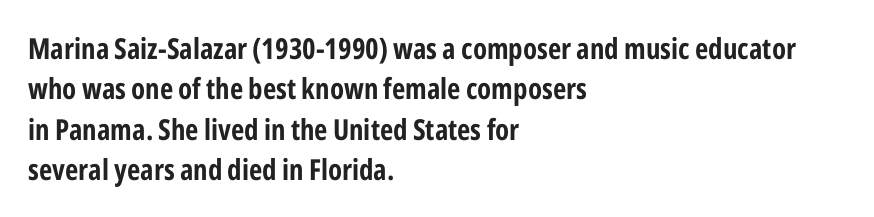
Plain, unruled lines of type. The face used here is proportionally spaced, like ordinary book or web type. Nobody touched the tracking dial on this one. Quick note: interline space is typical. The letters are bold, with thick, heavy strokes.
